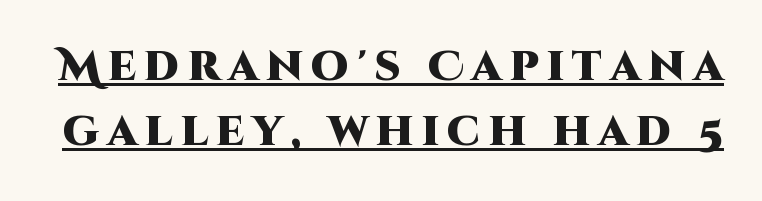
The image shows 42 px heavy sans-serif type, upright; set normal line spacing (1.55x), underlined; high stroke contrast and a large x-height.
